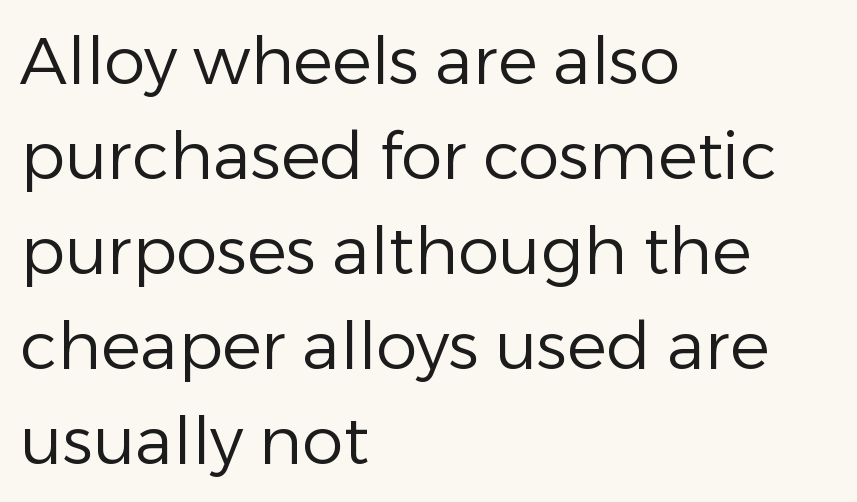
{"serif": "no", "italic": "no", "bold": "no", "weight": "regular", "width": "normal", "stroke_contrast": "low", "x_height": "medium", "monospaced": "no", "underline": "no", "align": "left", "line_spacing": "normal", "line_spacing_ratio": 1.44, "letter_spacing": "normal", "letter_spacing_em": 0.0, "glyph_px": 66}
